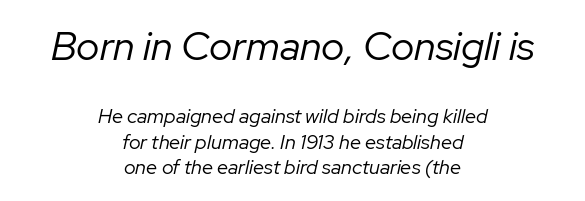
The image shows 40 px regular-weight type, italic (leaning right); set centered, normal line spacing (1.28x), normal letter spacing, not underlined; the first (top) block is 2.0x larger; low stroke contrast and a medium x-height.
